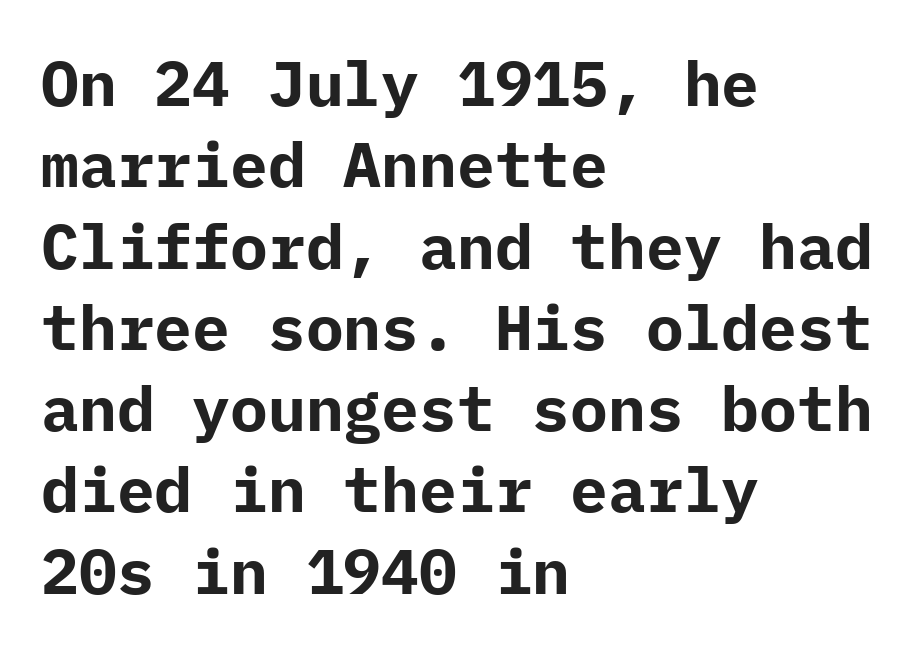
The image shows 63 px bold sans-serif type, upright; set left-aligned, normal line spacing (1.29x), normal letter spacing, not underlined; low stroke contrast and a medium x-height.
